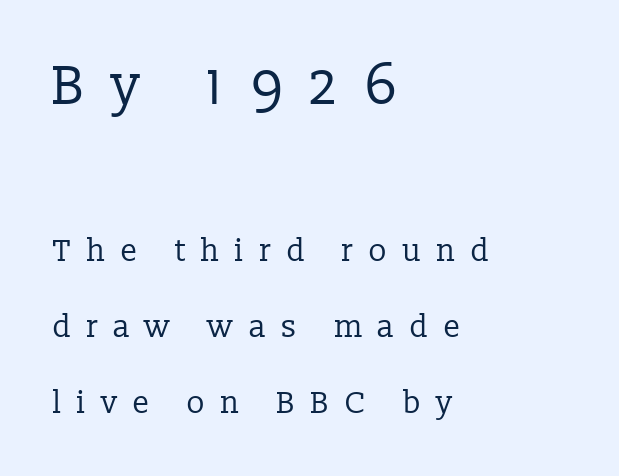
The letters stand upright; this is a roman face. The ragged edge is on the right, which tells us the setting is flush left. The passage shown is not bold in any degree. Inter-character spacing is expanded well beyond the font's built-in metrics. This rendering employs a face with finishing strokes, i.e., a serif.
